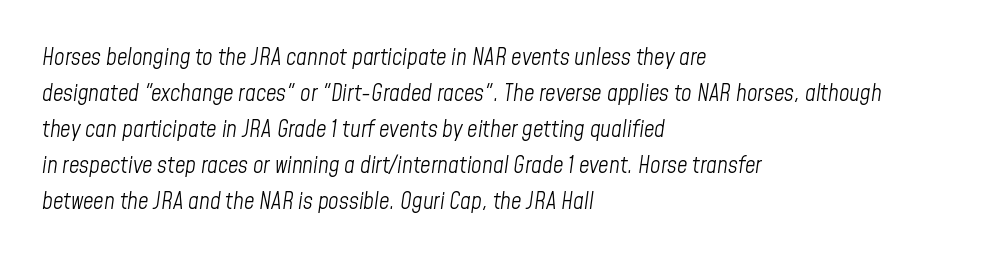
The image shows 23 px text type, italic (leaning right); set left-aligned, normal line spacing (1.57x), normal letter spacing, not underlined.
